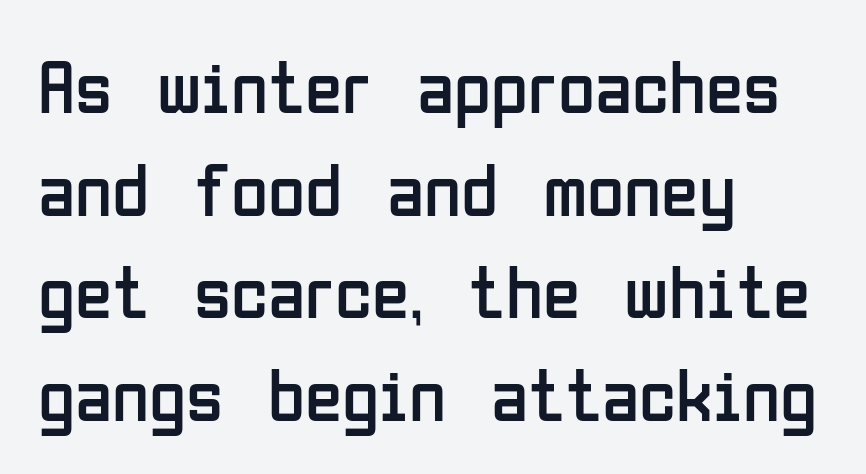
Q: Is the text bold? A: No.
Q: Is the text italic (slanted)? A: No, it is upright.
Q: Is the typeface a serif or a sans-serif typeface? A: Sans-serif.
Q: Is the text underlined? A: No.
Q: How is the paragraph aligned? A: Left-aligned.
Q: Is the spacing between letters normal or unusually wide? A: Normal.
Q: Is the spacing between lines tight, normal or loose? A: Normal.
Q: Width (condensed, normal, or wide)? A: Condensed.
Q: Stroke contrast? A: Low.
Q: x-height? A: Medium.
Q: Monospaced? A: No.
